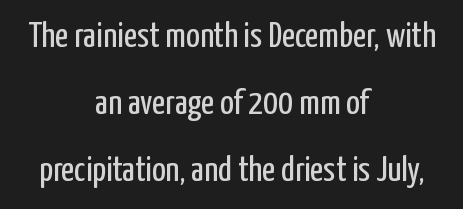
{"serif": "no", "italic": "no", "bold": "no", "weight": "regular", "width": "condensed", "stroke_contrast": "low", "x_height": "medium", "monospaced": "no", "underline": "no", "align": "center", "line_spacing_ratio": 1.86, "letter_spacing": "normal", "letter_spacing_em": 0.0, "glyph_px": 36}
